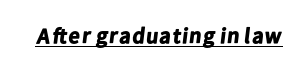
Q: Is the text bold? A: Yes.
Q: Is the text underlined? A: Yes.
Q: Is the spacing between letters normal or unusually wide? A: Normal.
